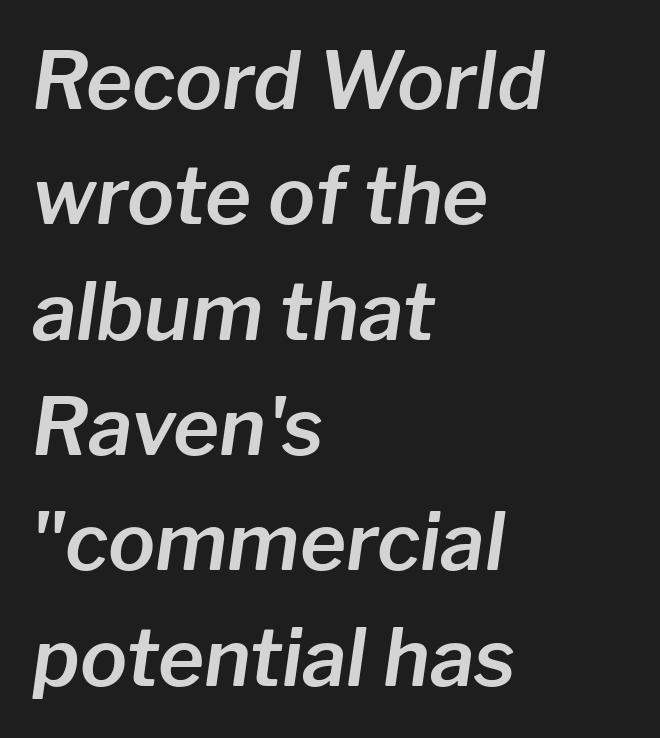
Posture: slanted. These lines are rendered in a variable-pitch font. Nothing unusual about the tracking: characters are spaced as the font intends. Nobody drew a line under any word here. The rendering uses a moderate line-height, typical for paragraphs.
